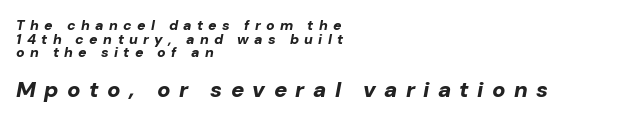
The font is running at its bold setting. The lines in this sample share a left origin and differ only in where they stop. Compared with ordinary roman type, these characters are visibly tilted. Character size in the trailing block exceeds that of the leading block.
